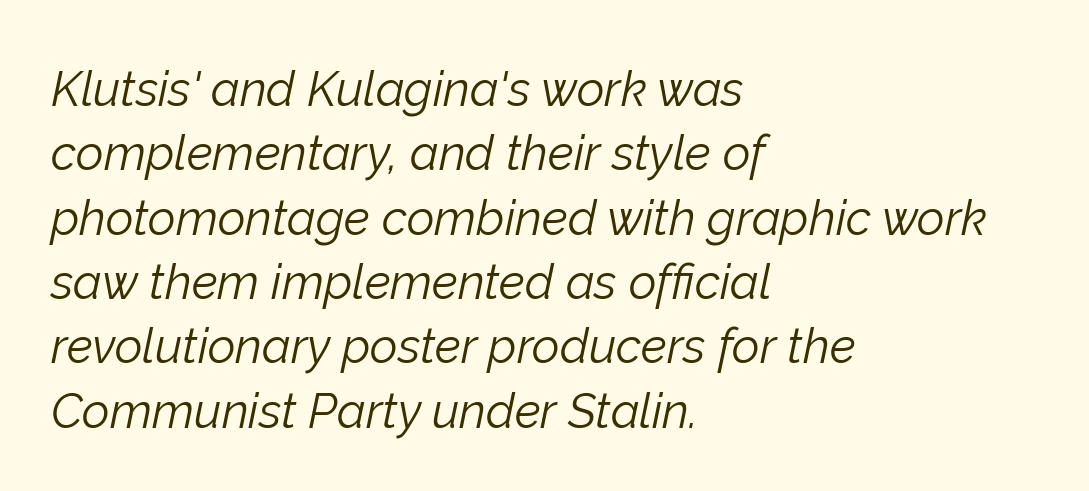
{"italic": "yes", "lean": "right", "slant_degrees": 12, "bold": "no", "weight": "light", "width": "normal", "stroke_contrast": "low", "x_height": "medium", "monospaced": "no", "underline": "no", "align": "left", "line_spacing": "normal", "line_spacing_ratio": 1.34, "letter_spacing": "normal", "letter_spacing_em": 0.0, "glyph_px": 48}
